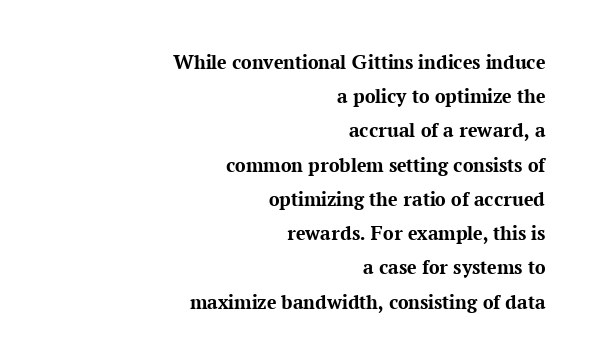
This rendering features lettering with no underline. The passage shown has conventional tracking throughout. Set as a true bold cut, around the 700 mark. Teacher's note: observe the even right margin — that is flush-right alignment.
